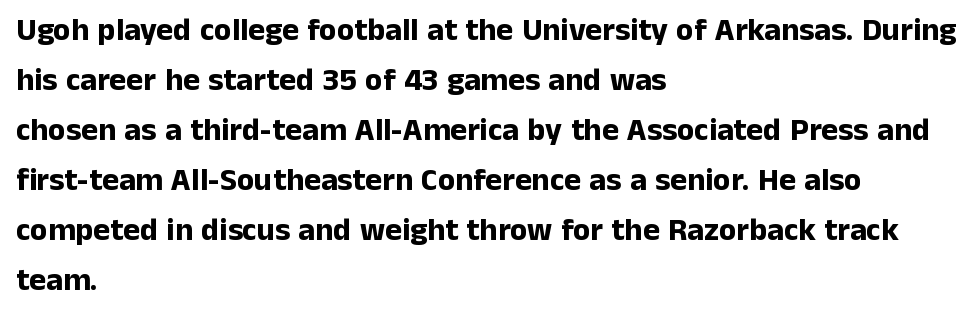
Is this a fixed-width face? No — the glyphs have proportional, varying widths. The line-height multiplier appears to be the usual default. The rendering shows plain stroke endings on the letterforms — a sans-serif design. Emphasis by weight is at full strength: bold.
